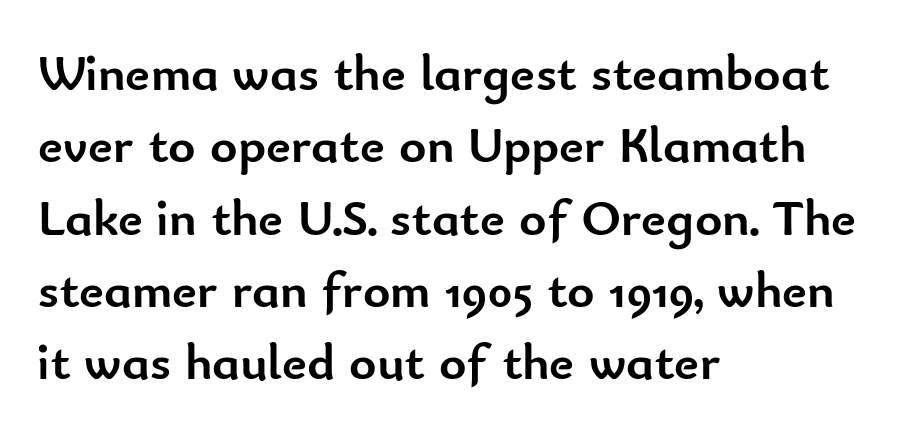
{"serif": "no", "italic": "no", "bold": "yes", "weight": "semibold", "width": "normal", "stroke_contrast": "low", "x_height": "small", "monospaced": "no", "underline": "no", "align": "left", "line_spacing": "normal", "line_spacing_ratio": 1.39, "letter_spacing": "normal", "letter_spacing_em": 0.0, "glyph_px": 52}
